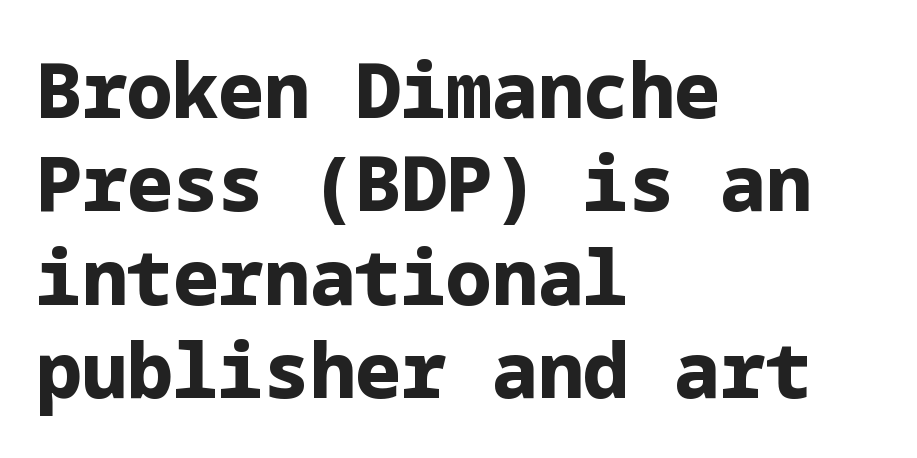
Q: Is the text bold? A: Yes.
Q: Is the text italic (slanted)? A: No, it is upright.
Q: Is the typeface a serif or a sans-serif typeface? A: Sans-serif.
Q: Is the text underlined? A: No.
Q: How is the paragraph aligned? A: Left-aligned.
Q: Is the spacing between letters normal or unusually wide? A: Normal.
Q: Width (condensed, normal, or wide)? A: Normal.
Q: Stroke contrast? A: Low.
Q: x-height? A: Medium.
